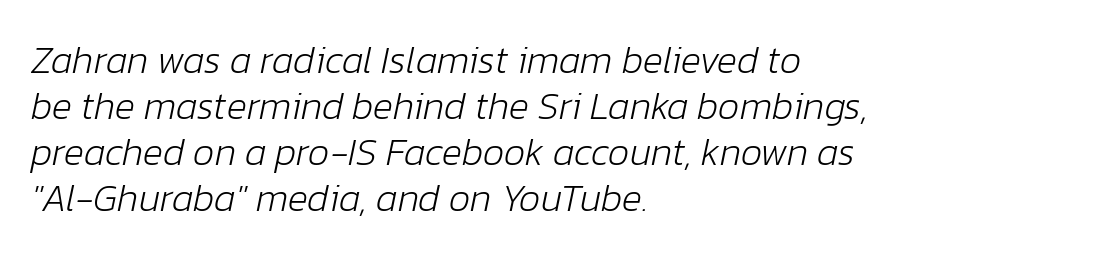
The image shows 38 px light type, italic (leaning right); set left-aligned, line spacing 1.21x, normal letter spacing, not underlined; low stroke contrast and a medium x-height.
